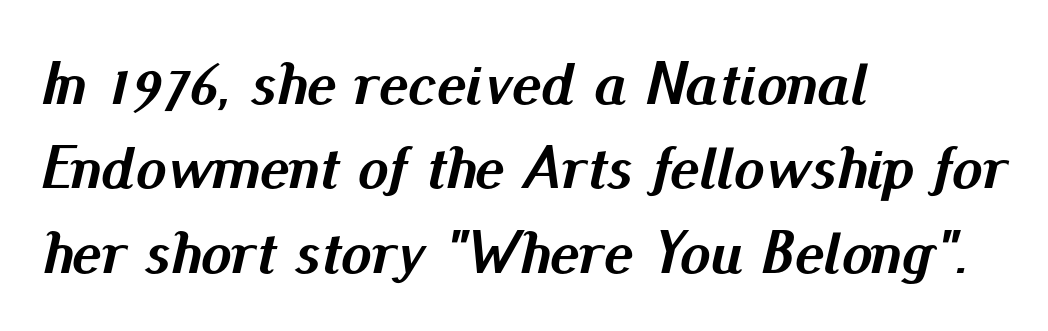
The image shows 62 px semibold type, italic (leaning right); set left-aligned, normal line spacing (1.36x), normal letter spacing, not underlined; medium stroke contrast and a small x-height.
